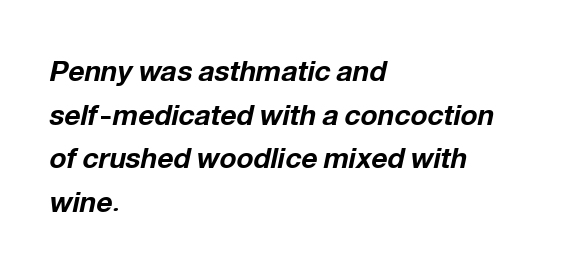
The image shows 28 px bold type, italic (leaning right); set left-aligned, normal line spacing (1.56x), normal letter spacing, not underlined; low stroke contrast and a medium x-height.
